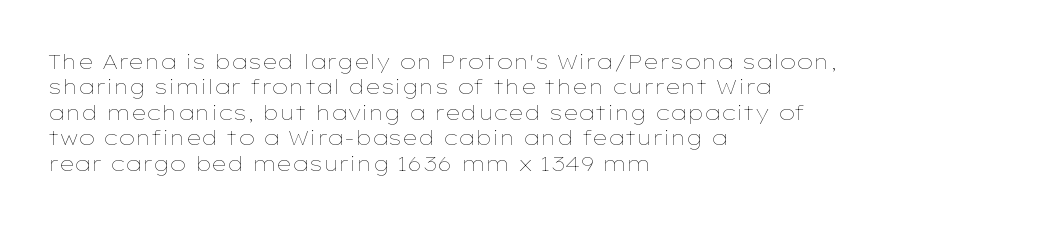
A bare baseline throughout the passage. Line beginnings align vertically; line endings do not. This sample uses plain, unmodified letter spacing. Posture: straight, roman, zero tilt. Is this a heavy cut? Hardly; it is regular or lighter.
